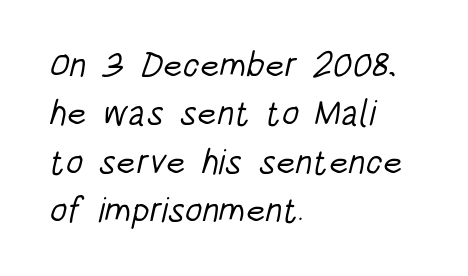
{"serif": "no", "bold": "no", "weight": "light", "width": "condensed", "stroke_contrast": "low", "x_height": "large", "monospaced": "no", "underline": "no", "align": "left", "line_spacing": "normal", "line_spacing_ratio": 1.38, "letter_spacing": "normal", "letter_spacing_em": 0.0, "glyph_px": 35}
